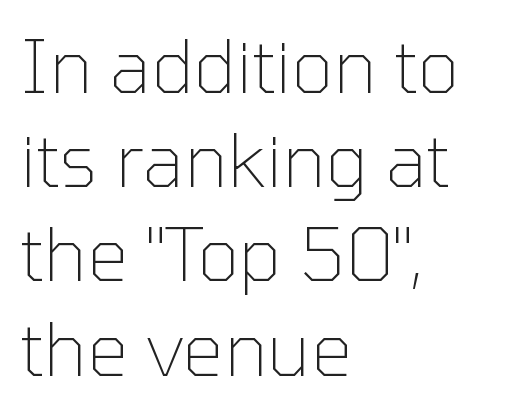
Q: Is the text bold? A: No.
Q: Is the text italic (slanted)? A: No, it is upright.
Q: Is the typeface a serif or a sans-serif typeface? A: Sans-serif.
Q: Is the text underlined? A: No.
Q: How is the paragraph aligned? A: Left-aligned.
Q: Is the spacing between letters normal or unusually wide? A: Normal.
Q: Is the spacing between lines tight, normal or loose? A: Normal.
Q: Width (condensed, normal, or wide)? A: Normal.
Q: Stroke contrast? A: Low.
Q: x-height? A: Medium.
Q: Monospaced? A: No.
